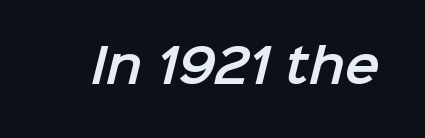
The line texture is even and compact thanks to regular tracking. Honestly, there is no underline to notice here at all. In terms of letterform style, serifs are entirely absent. Proportional: the letters do not fall into vertical columns.
